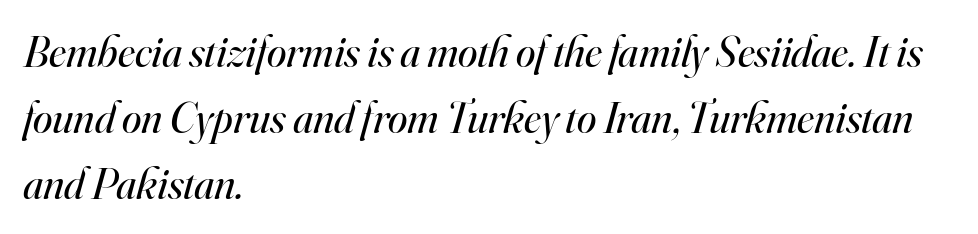
The image shows 44 px regular-weight serif type, italic (leaning right); set left-aligned, normal line spacing (1.5x), normal letter spacing, not underlined; high stroke contrast and a small x-height.
